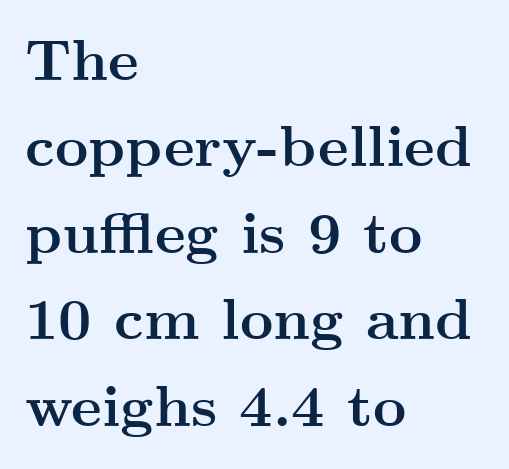
{"serif": "yes", "italic": "no", "bold": "yes", "weight": "semibold", "width": "wide", "stroke_contrast": "medium", "x_height": "small", "monospaced": "no", "underline": "no", "align": "left", "line_spacing": "normal", "line_spacing_ratio": 1.49, "letter_spacing": "normal", "letter_spacing_em": 0.0, "glyph_px": 58}
